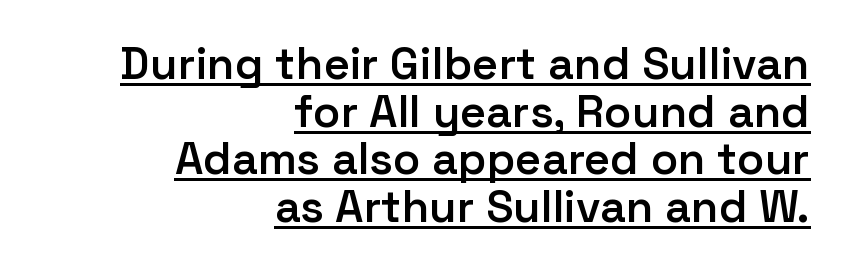
Q: Is the text bold? A: Semi-bold.
Q: Is the text italic (slanted)? A: No, it is upright.
Q: Is the typeface a serif or a sans-serif typeface? A: Sans-serif.
Q: Is the text underlined? A: Yes.
Q: How is the paragraph aligned? A: Right-aligned.
Q: Is the spacing between letters normal or unusually wide? A: Normal.
Q: Is the spacing between lines tight, normal or loose? A: Tight.
Q: Width (condensed, normal, or wide)? A: Normal.
Q: Stroke contrast? A: Low.
Q: x-height? A: Medium.
Q: Monospaced? A: No.
